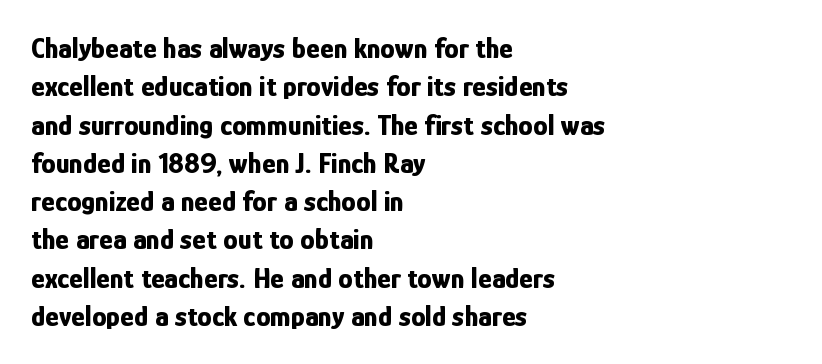
Horizontal bands of white between lines are of average thickness. The letters stand upright; this is a roman face. Unmarked baselines from the first word to the last. Is this a fixed-width face? No — the glyphs have proportional, varying widths. Does extra space separate the letters? No, they use regular spacing.
